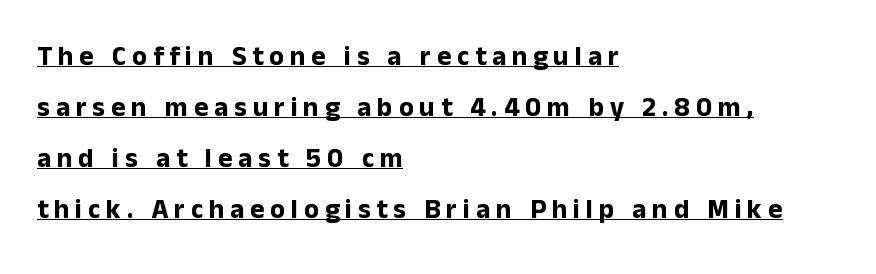
Q: Is the text bold? A: Yes.
Q: Is the text italic (slanted)? A: No, it is upright.
Q: Is the text underlined? A: Yes.
Q: How is the paragraph aligned? A: Left-aligned.
Q: Is the spacing between letters normal or unusually wide? A: Unusually wide.
